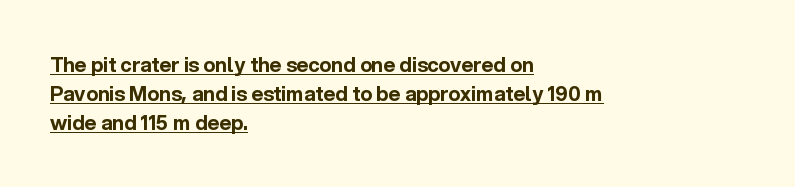
The image shows 20 px bold type, upright; set left-aligned, normal line spacing (1.45x), normal letter spacing, underlined.
